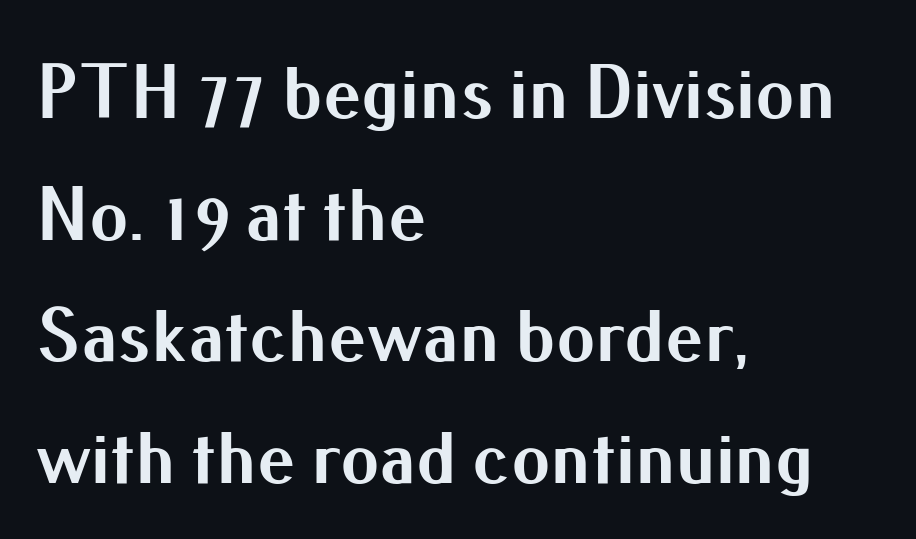
{"serif": "no", "italic": "no", "bold": "yes", "weight": "bold", "width": "normal", "stroke_contrast": "medium", "x_height": "small", "monospaced": "no", "underline": "no", "align": "left", "line_spacing": "normal", "line_spacing_ratio": 1.58, "letter_spacing": "normal", "letter_spacing_em": 0.0, "glyph_px": 77}
